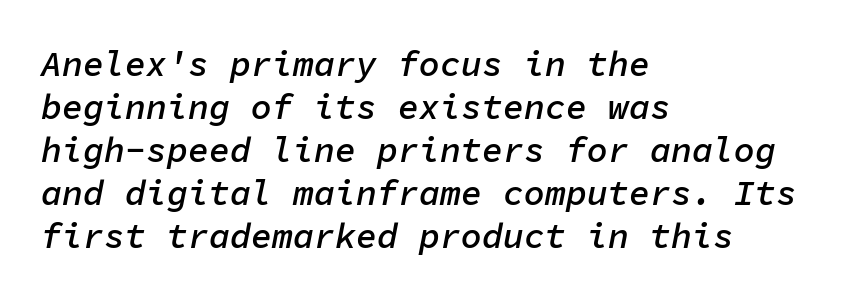
The image shows 35 px semibold type, italic (leaning right), monospaced; set left-aligned, line spacing 1.23x, normal letter spacing, not underlined; low stroke contrast and a medium x-height.
